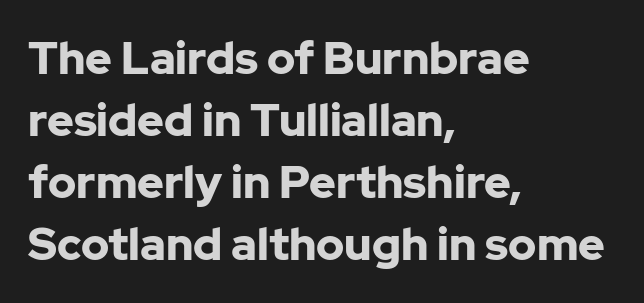
The image shows 45 px bold sans-serif type, upright; set left-aligned, normal line spacing (1.38x), normal letter spacing, not underlined; low stroke contrast and a medium x-height.
